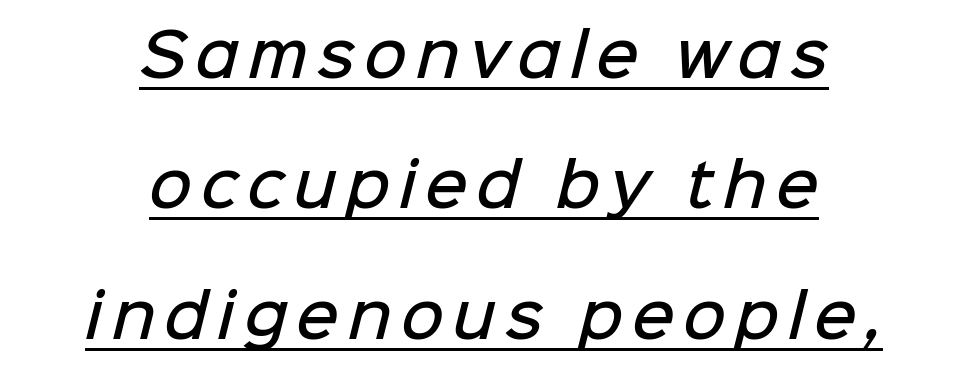
The image shows 59 px semibold sans-serif type; set centered, loose line spacing (2.21x), underlined; low stroke contrast and a medium x-height.
